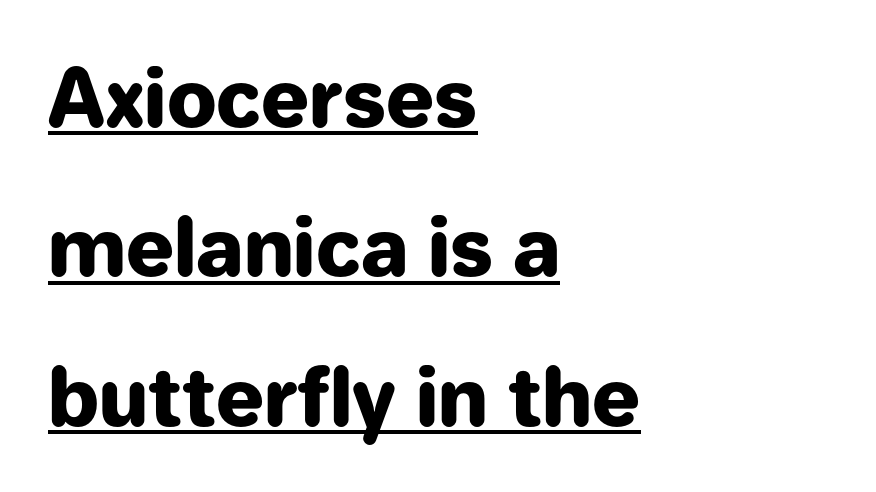
{"serif": "no", "italic": "no", "bold": "yes", "weight": "heavy", "width": "normal", "stroke_contrast": "low", "x_height": "medium", "monospaced": "no", "underline": "yes", "align": "left", "line_spacing_ratio": 1.89, "letter_spacing": "normal", "letter_spacing_em": 0.0, "glyph_px": 79}
